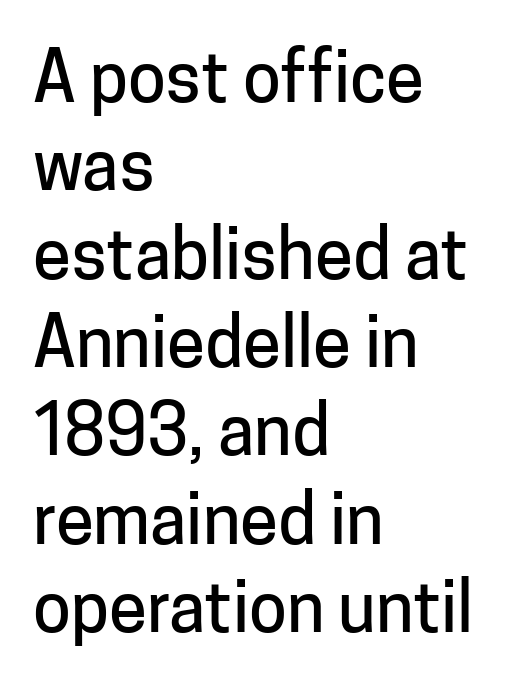
Q: Is the text italic (slanted)? A: No, it is upright.
Q: Is the typeface a serif or a sans-serif typeface? A: Sans-serif.
Q: Is the text underlined? A: No.
Q: How is the paragraph aligned? A: Left-aligned.
Q: Is the spacing between letters normal or unusually wide? A: Normal.
Q: Is the spacing between lines tight, normal or loose? A: Normal.
Q: Width (condensed, normal, or wide)? A: Normal.
Q: Stroke contrast? A: Low.
Q: x-height? A: Medium.
Q: Monospaced? A: No.
